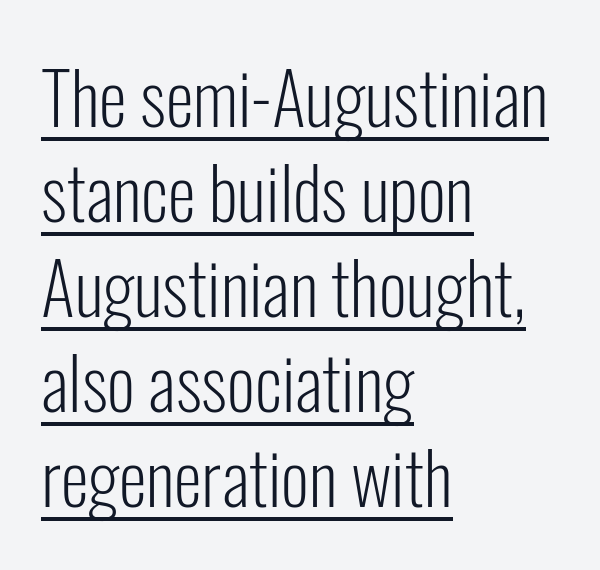
Q: Is the text bold? A: No.
Q: Is the text italic (slanted)? A: No, it is upright.
Q: Is the typeface a serif or a sans-serif typeface? A: Sans-serif.
Q: Is the text underlined? A: Yes.
Q: How is the paragraph aligned? A: Left-aligned.
Q: Is the spacing between letters normal or unusually wide? A: Normal.
Q: Is the spacing between lines tight, normal or loose? A: Normal.
Q: Width (condensed, normal, or wide)? A: Condensed.
Q: Stroke contrast? A: Low.
Q: x-height? A: Medium.
Q: Monospaced? A: No.
